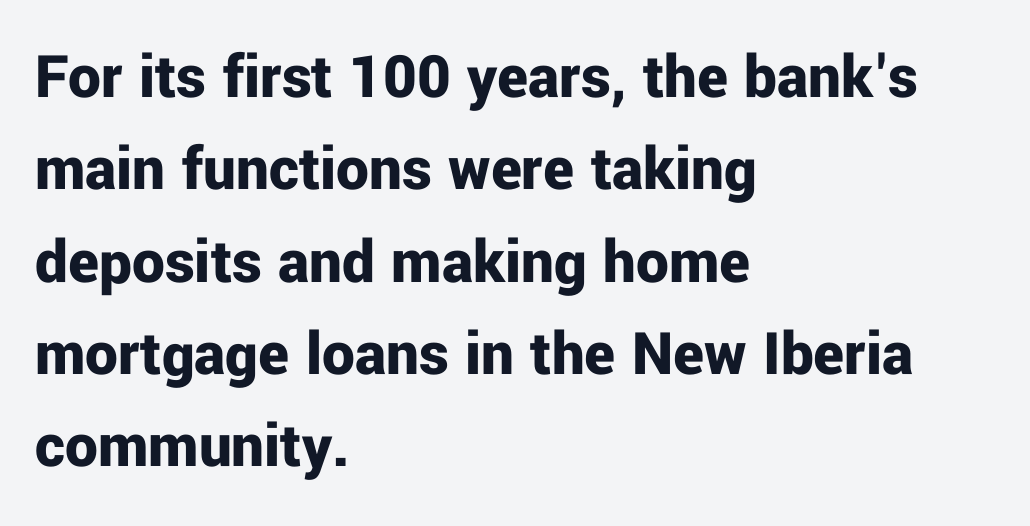
Between one letter and the next there's only the usual sliver of space. Line starts are locked; line ends wander. Do the letters lean? They stand straight. Emphasis by weight is at full strength: bold.
